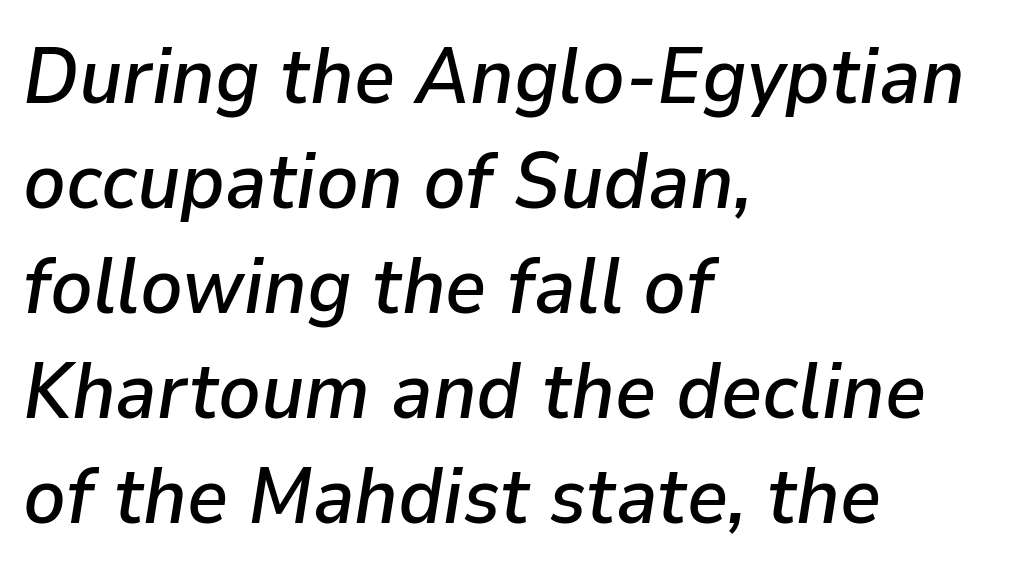
Teacher's note: observe the even left margin — that is flush-left alignment. Descenders are the only things crossing below the line. You can tell it's italic because the verticals aren't actually vertical. Reading down the column, the eye jumps a familiar distance to each next line. Default kerning and tracking; the words read as compact shapes. Looks like regular typesetting: each glyph gets only the width it needs.
